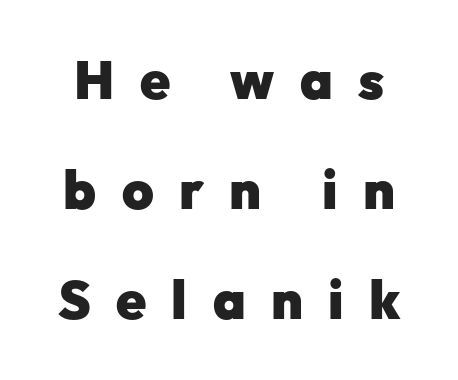
Q: Is the text bold? A: Yes.
Q: Is the text italic (slanted)? A: No, it is upright.
Q: Is the typeface a serif or a sans-serif typeface? A: Sans-serif.
Q: Is the text underlined? A: No.
Q: Is the spacing between letters normal or unusually wide? A: Unusually wide.
Q: Is the spacing between lines tight, normal or loose? A: Loose.
Q: Width (condensed, normal, or wide)? A: Normal.
Q: Stroke contrast? A: Low.
Q: x-height? A: Medium.
Q: Monospaced? A: No.
